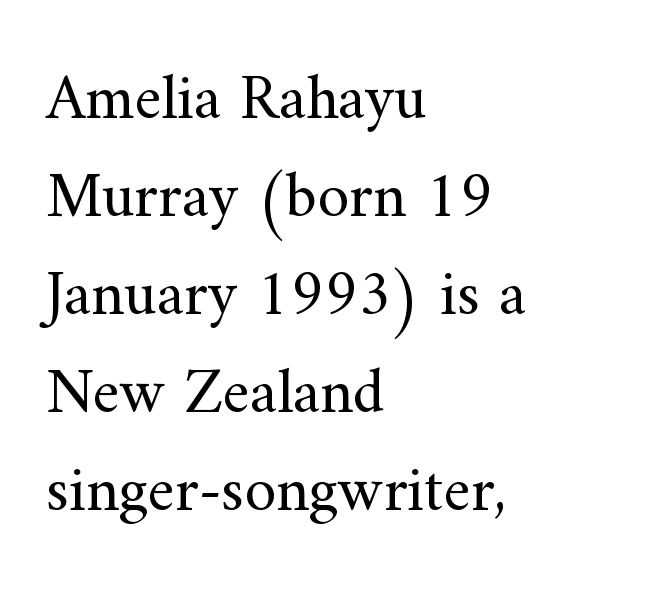
Q: Is the text bold? A: No.
Q: Is the text italic (slanted)? A: No, it is upright.
Q: Is the typeface a serif or a sans-serif typeface? A: Serif.
Q: Is the text underlined? A: No.
Q: How is the paragraph aligned? A: Left-aligned.
Q: Is the spacing between letters normal or unusually wide? A: Normal.
Q: Is the spacing between lines tight, normal or loose? A: Normal.
Q: Width (condensed, normal, or wide)? A: Normal.
Q: Stroke contrast? A: Medium.
Q: x-height? A: Small.
Q: Monospaced? A: No.
